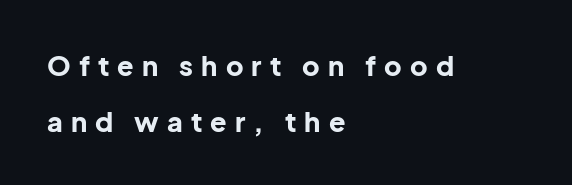
The image shows 27 px bold type, upright; set left-aligned, loose line spacing (2.06x), unusually wide letter spacing (+0.3 em), not underlined.
